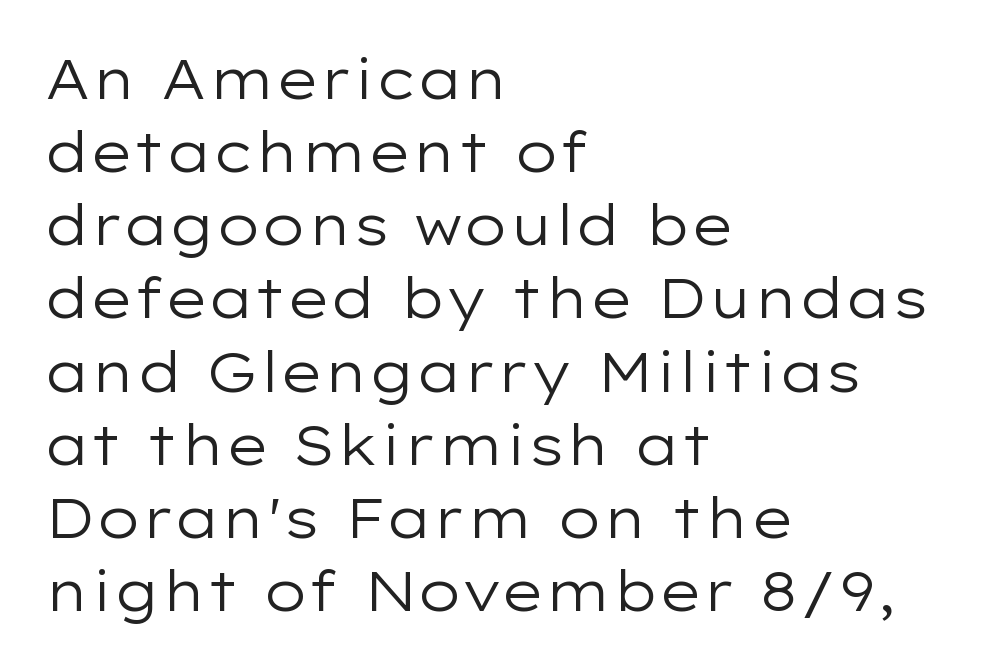
Posture: straight, roman, zero tilt. In terms of leading, this rendering sits right in the middle. Teacher's note: observe the even left margin — that is flush-left alignment. Compared with a typical body face, this is equally light or lighter still. Character widths vary here, with narrow letters taking less room than wide ones.
